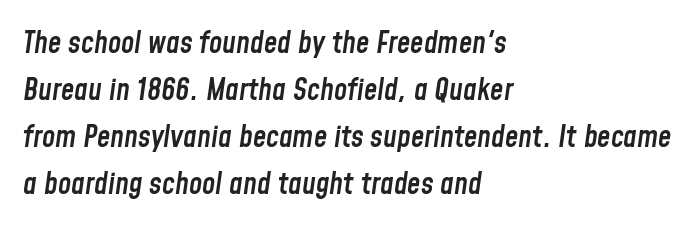
The lines are quadded left. Each letter keeps its own natural width here, so spacing adapts to shape. Tracking here is standard; glyphs follow each other at the usual distance. Check the space under the baseline: it is left empty. The specimen reads as italic at a glance.
